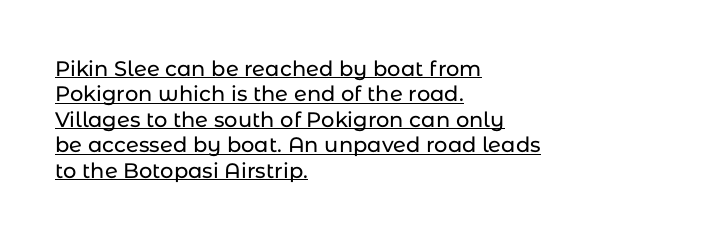
The image shows 21 px text type, upright; set left-aligned, line spacing 1.21x, normal letter spacing, underlined.
